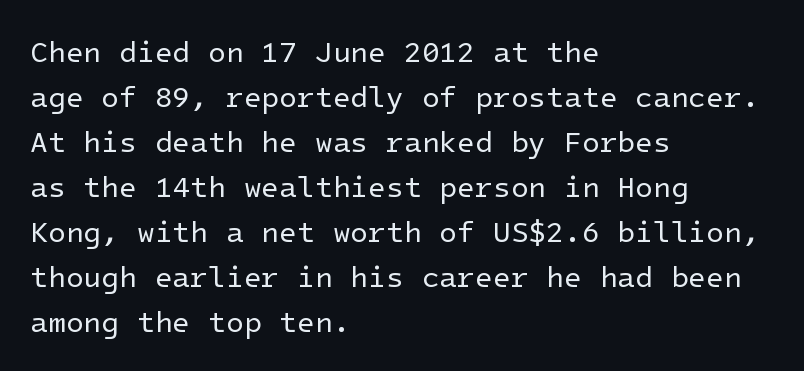
The image shows 29 px regular-weight sans-serif type, upright; set left-aligned, normal line spacing (1.55x), normal letter spacing, not underlined; low stroke contrast and a medium x-height.
